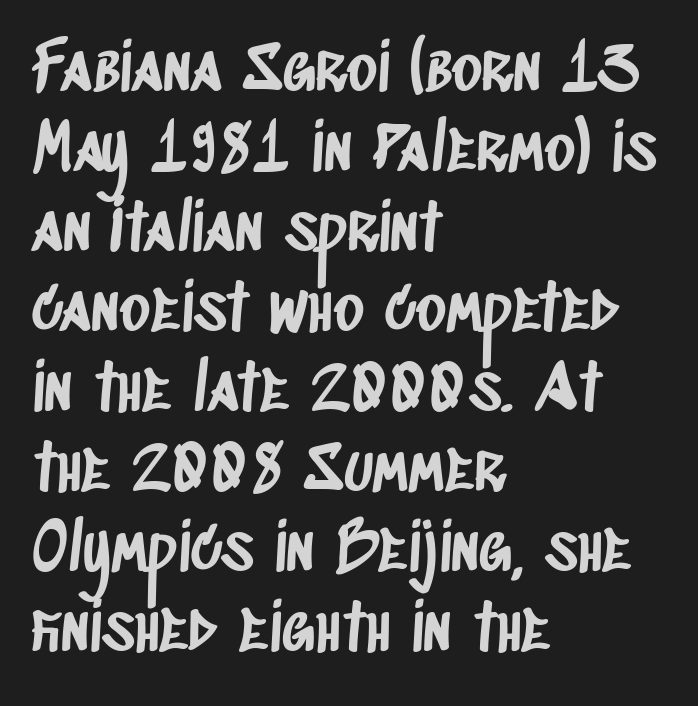
The image shows 65 px condensed sans-serif type; set left-aligned, line spacing 1.23x, normal letter spacing, not underlined; low stroke contrast and a large x-height.
